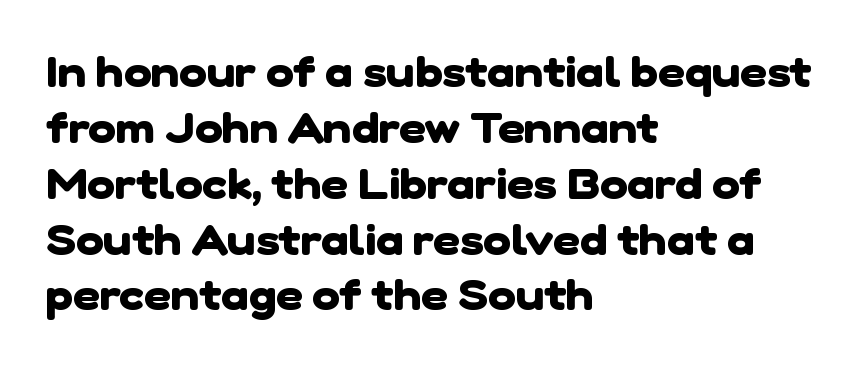
Does the copy run flush right? No — it runs flush left. What stands out about the letter spacing? Nothing — it is the standard amount. The rendering uses a moderate line-height, typical for paragraphs. Think of a printed novel: that variable character pitch is what you see here. Typographically, this falls in the sans-serif category. You'd pick this weight for a headline — it's a proper bold.
